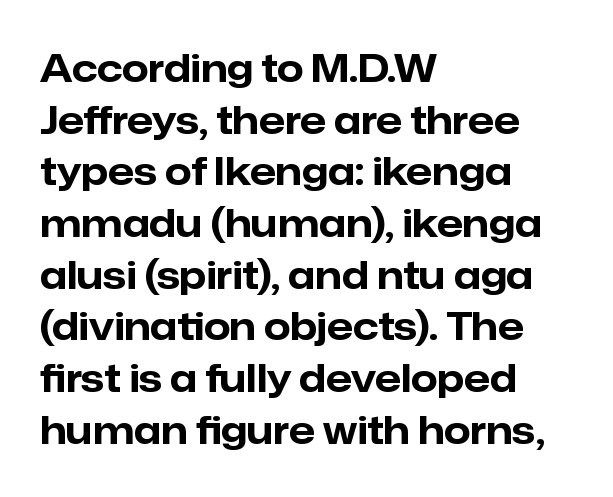
The image shows 38 px bold sans-serif type, upright; set left-aligned, normal line spacing (1.36x), normal letter spacing, not underlined; low stroke contrast and a medium x-height.
